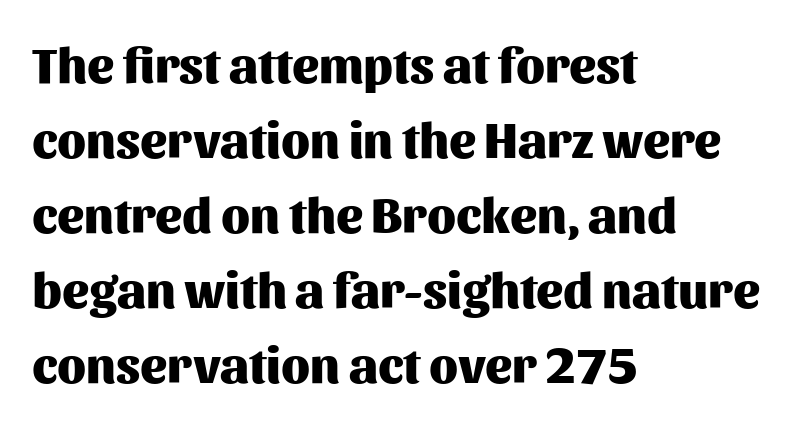
Q: Is the text bold? A: Yes.
Q: Is the text italic (slanted)? A: No, it is upright.
Q: Is the typeface a serif or a sans-serif typeface? A: Sans-serif.
Q: Is the text underlined? A: No.
Q: How is the paragraph aligned? A: Left-aligned.
Q: Is the spacing between letters normal or unusually wide? A: Normal.
Q: Is the spacing between lines tight, normal or loose? A: Normal.
Q: Width (condensed, normal, or wide)? A: Normal.
Q: Stroke contrast? A: Medium.
Q: x-height? A: Medium.
Q: Monospaced? A: No.
